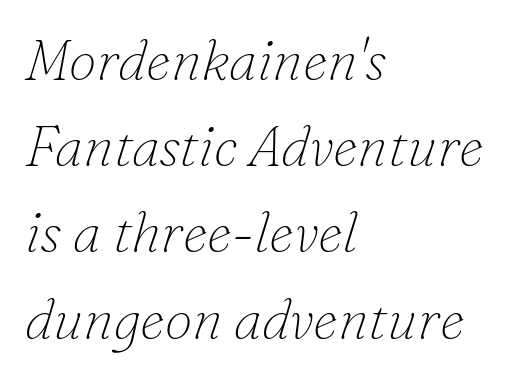
{"serif": "yes", "italic": "yes", "lean": "right", "slant_degrees": 16, "bold": "no", "weight": "thin", "width": "normal", "stroke_contrast": "low", "x_height": "small", "monospaced": "no", "underline": "no", "align": "left", "line_spacing": "normal", "line_spacing_ratio": 1.54, "letter_spacing": "normal", "letter_spacing_em": 0.0, "glyph_px": 56}
